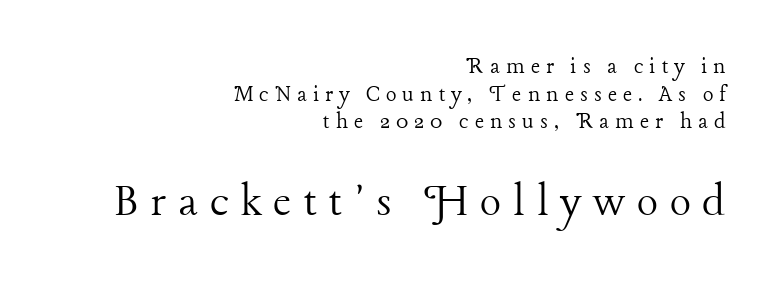
{"serif": "yes", "italic": "no", "bold": "no", "weight": "light", "width": "normal", "stroke_contrast": "low", "x_height": "medium", "monospaced": "no", "underline": "no", "align": "right", "line_spacing": "tight", "line_spacing_ratio": 1.11, "letter_spacing": "wide", "letter_spacing_em": 0.24, "larger_block": "second", "size_ratio": 2.0, "glyph_px": 50}
